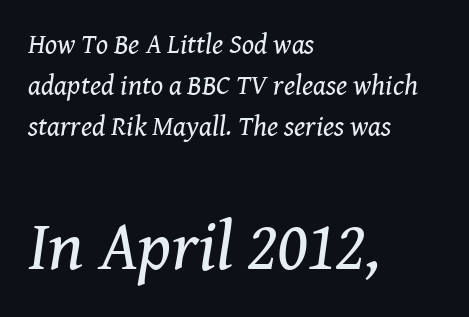
{"serif": "yes", "italic": "yes", "lean": "right", "slant_degrees": 8, "bold": "no", "weight": "regular", "width": "normal", "stroke_contrast": "medium", "x_height": "medium", "monospaced": "no", "underline": "no", "align": "left", "line_spacing": "normal", "line_spacing_ratio": 1.46, "letter_spacing": "normal", "letter_spacing_em": 0.0, "larger_block": "second", "size_ratio": 2.5, "glyph_px": 70}
